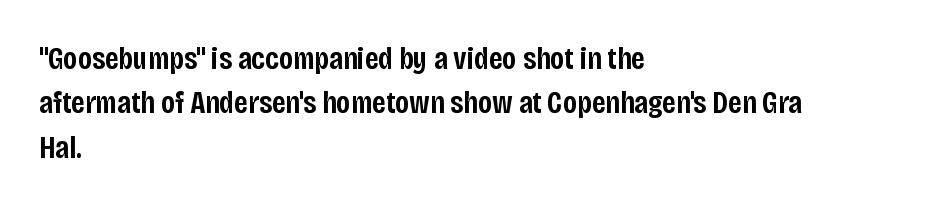
Q: Is the text bold? A: Semi-bold.
Q: Is the text italic (slanted)? A: No, it is upright.
Q: Is the typeface a serif or a sans-serif typeface? A: Sans-serif.
Q: Is the text underlined? A: No.
Q: How is the paragraph aligned? A: Left-aligned.
Q: Is the spacing between letters normal or unusually wide? A: Normal.
Q: Is the spacing between lines tight, normal or loose? A: Normal.
Q: Width (condensed, normal, or wide)? A: Condensed.
Q: Stroke contrast? A: Low.
Q: x-height? A: Large.
Q: Monospaced? A: No.
